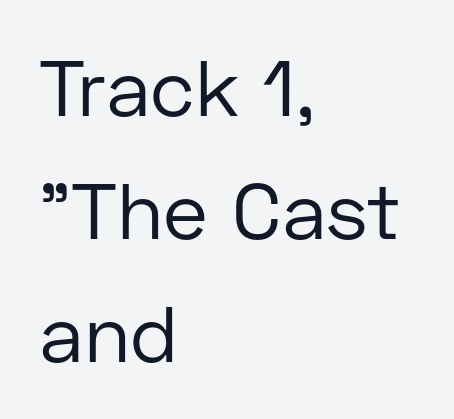
The image shows 78 px regular-weight sans-serif type, upright; set left-aligned, normal line spacing (1.58x), normal letter spacing, not underlined; low stroke contrast and a medium x-height.
